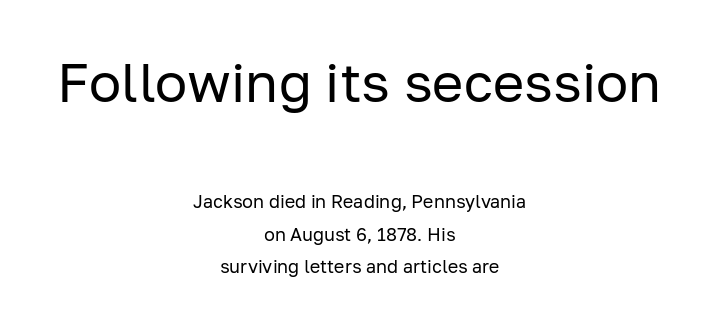
{"serif": "no", "italic": "no", "bold": "no", "weight": "regular", "width": "normal", "stroke_contrast": "low", "x_height": "medium", "monospaced": "no", "underline": "no", "align": "center", "line_spacing_ratio": 1.81, "letter_spacing": "normal", "letter_spacing_em": 0.0, "larger_block": "first", "size_ratio": 3.0, "glyph_px": 54}
